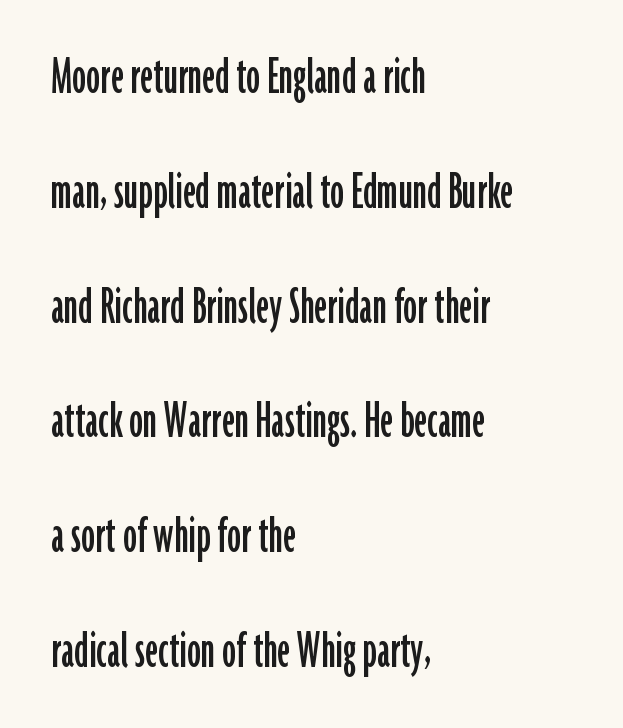
The image shows 56 px condensed sans-serif type, upright; set left-aligned, loose line spacing (2.05x), normal letter spacing, not underlined; low stroke contrast and a medium x-height.
